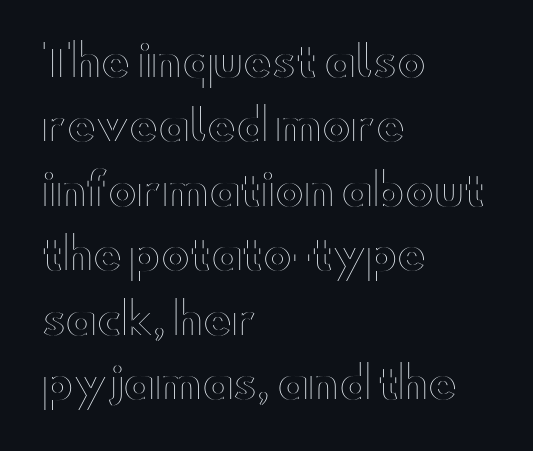
The image shows 43 px wide type, upright; set left-aligned, normal line spacing (1.5x), normal letter spacing, not underlined; a small x-height.
